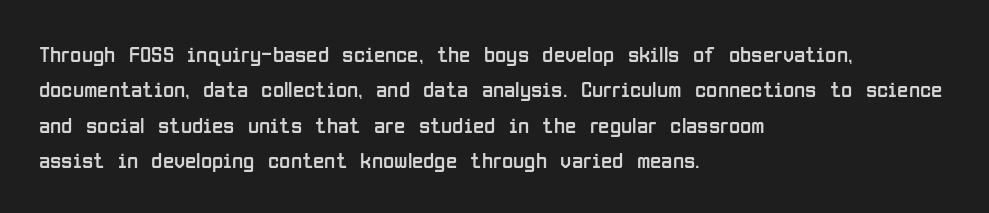
Q: Is the text bold? A: No.
Q: Is the text italic (slanted)? A: No, it is upright.
Q: Is the text underlined? A: No.
Q: How is the paragraph aligned? A: Left-aligned.
Q: Is the spacing between letters normal or unusually wide? A: Normal.
Q: Is the spacing between lines tight, normal or loose? A: Normal.
